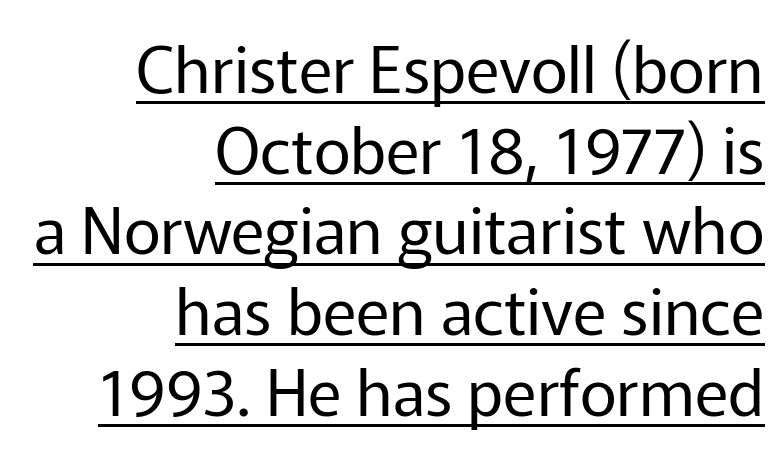
The image shows 64 px regular-weight sans-serif type, upright; set right-aligned, normal line spacing (1.26x), normal letter spacing, underlined; low stroke contrast and a medium x-height.
